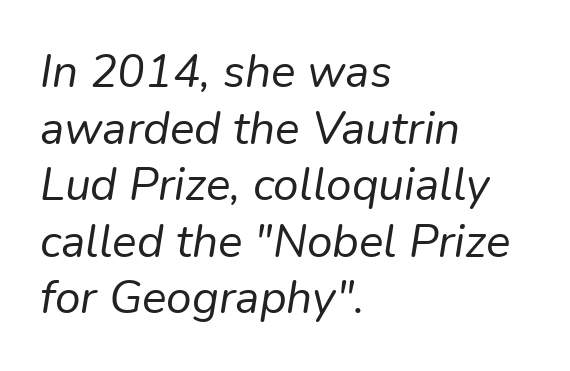
{"italic": "yes", "lean": "right", "slant_degrees": 9, "bold": "no", "weight": "regular", "width": "normal", "stroke_contrast": "low", "x_height": "medium", "monospaced": "no", "underline": "no", "align": "left", "line_spacing_ratio": 1.23, "letter_spacing": "normal", "letter_spacing_em": 0.0, "glyph_px": 46}
